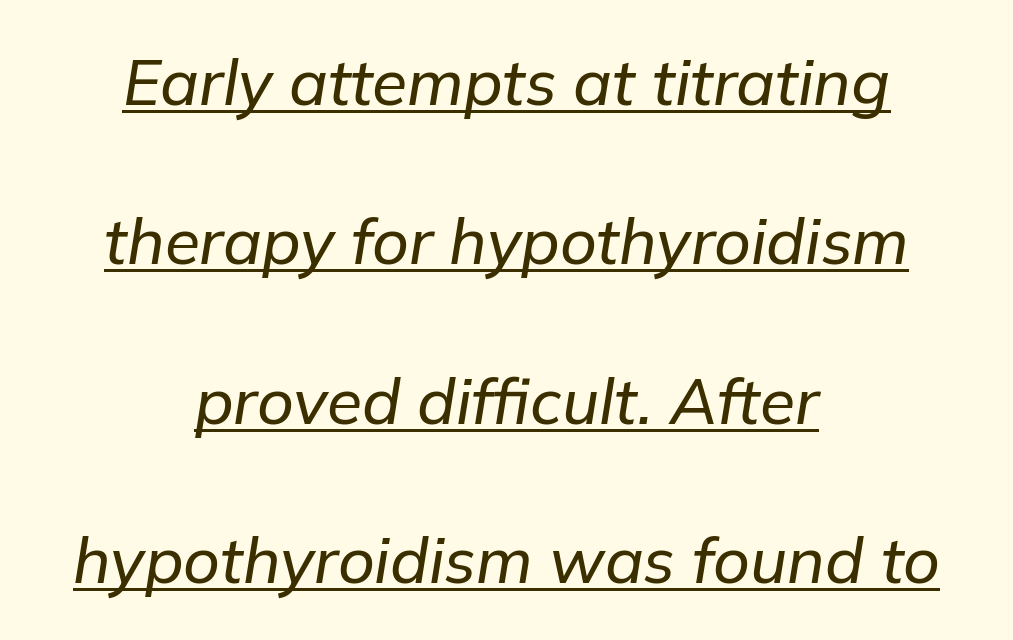
The image shows 64 px text type, italic (leaning right); set centered, loose line spacing (2.49x), normal letter spacing, underlined; low stroke contrast and a medium x-height.
